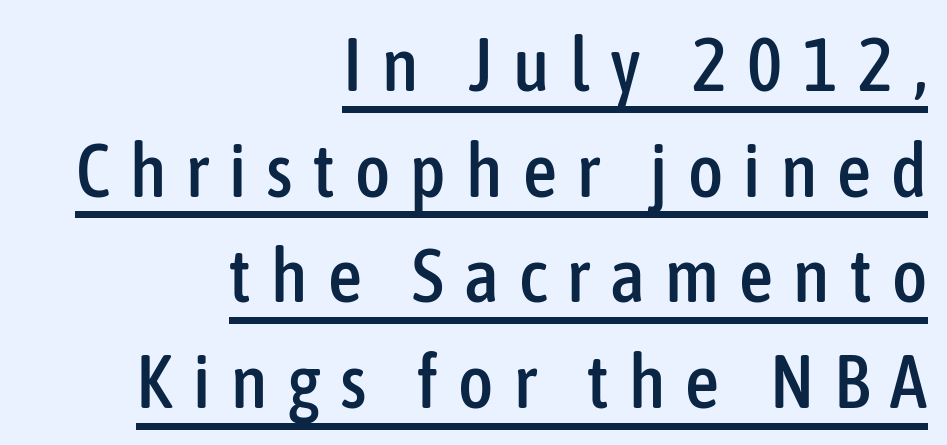
The image shows 75 px condensed sans-serif type, upright; set right-aligned, normal line spacing (1.41x), unusually wide letter spacing (+0.27 em), underlined; low stroke contrast and a medium x-height.
